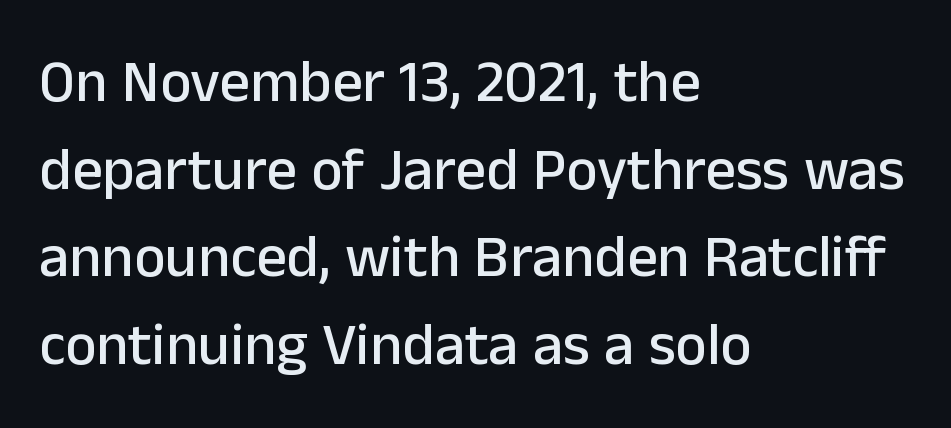
Q: Is the text italic (slanted)? A: No, it is upright.
Q: Is the typeface a serif or a sans-serif typeface? A: Sans-serif.
Q: Is the text underlined? A: No.
Q: How is the paragraph aligned? A: Left-aligned.
Q: Is the spacing between letters normal or unusually wide? A: Normal.
Q: Is the spacing between lines tight, normal or loose? A: Normal.
Q: Width (condensed, normal, or wide)? A: Normal.
Q: Stroke contrast? A: Low.
Q: x-height? A: Medium.
Q: Monospaced? A: No.
